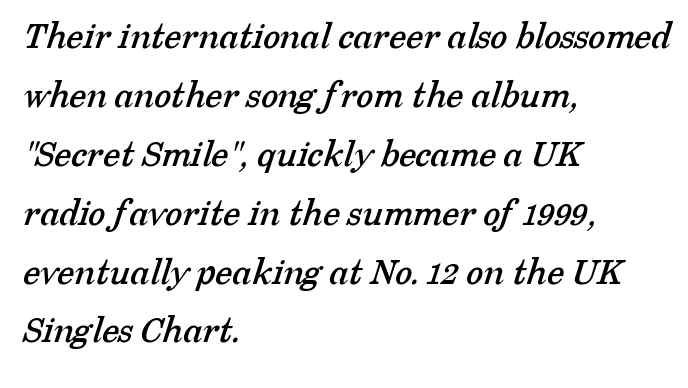
The image shows 39 px serif type; set left-aligned, normal line spacing (1.51x), normal letter spacing, not underlined; low stroke contrast and a medium x-height.
